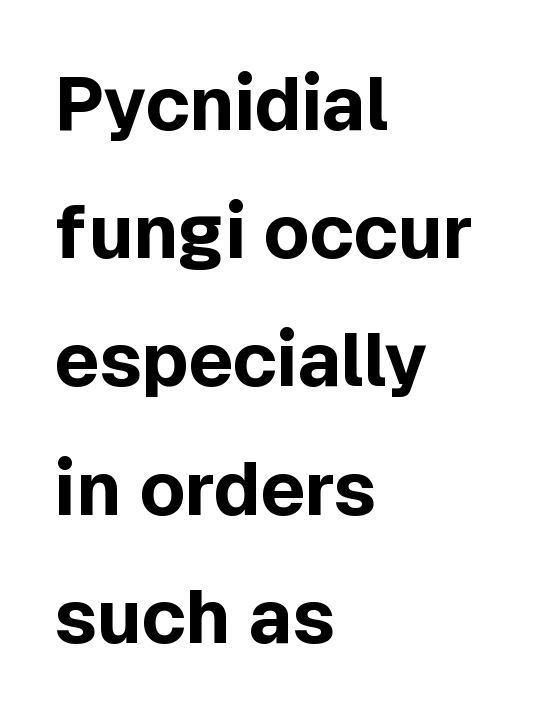
The image shows 75 px bold sans-serif type, upright; set left-aligned, line spacing 1.71x, normal letter spacing, not underlined; a medium x-height.
